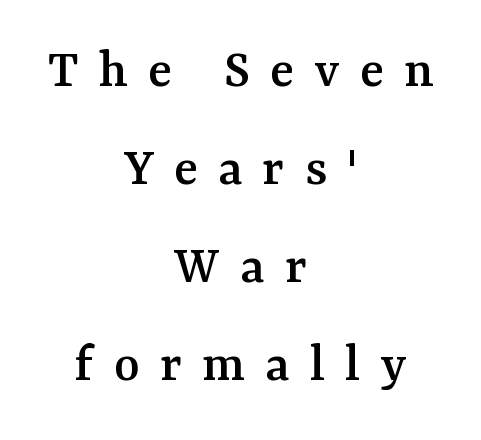
Q: Is the text italic (slanted)? A: No, it is upright.
Q: Is the typeface a serif or a sans-serif typeface? A: Serif.
Q: Is the text underlined? A: No.
Q: How is the paragraph aligned? A: Centered.
Q: Is the spacing between letters normal or unusually wide? A: Unusually wide.
Q: Width (condensed, normal, or wide)? A: Normal.
Q: Stroke contrast? A: Medium.
Q: x-height? A: Medium.
Q: Monospaced? A: No.
